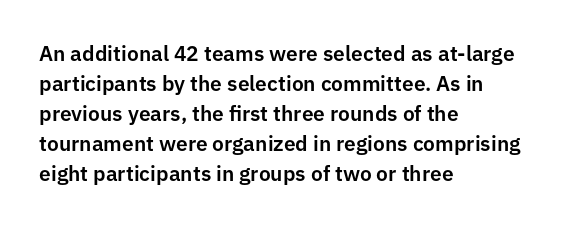
The gaps between neighbouring characters are ordinary and unremarkable. This rendering uses left alignment, leaving the right contour irregular. Horizontal bands of white between lines are of average thickness. The strip under each line holds only bare page. It's the straight-up-and-down kind of type.
